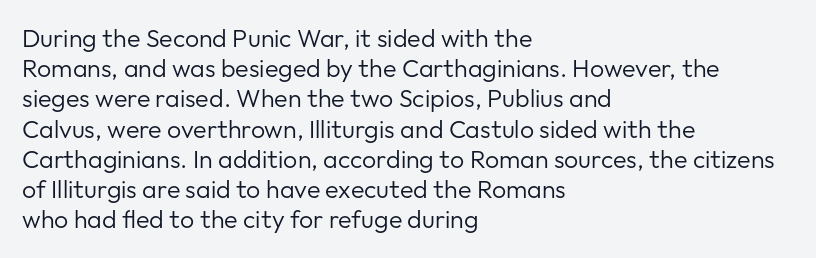
The image shows 25 px text type, upright; set left-aligned, line spacing 1.21x, normal letter spacing, not underlined.
